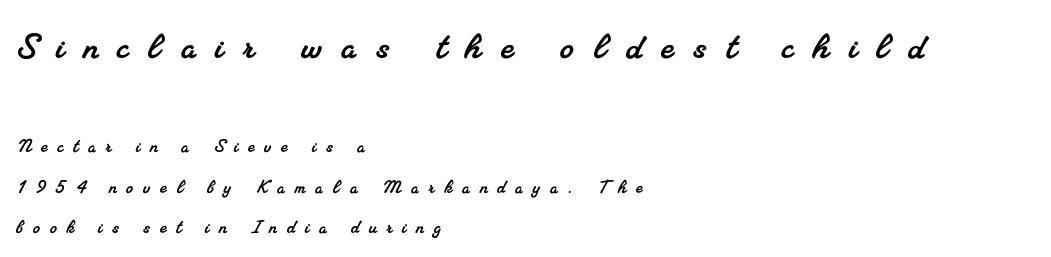
{"serif": "yes", "width": "normal", "stroke_contrast": "medium", "x_height": "small", "monospaced": "no", "underline": "no", "align": "left", "line_spacing_ratio": 1.85, "letter_spacing": "wide", "letter_spacing_em": 0.46, "larger_block": "first", "size_ratio": 1.95, "glyph_px": 43}
